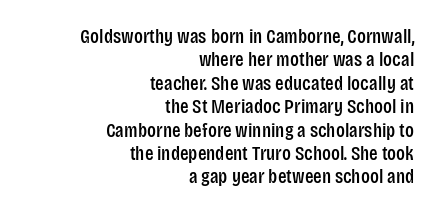
Spacing between characters is what you'd get straight out of the box. Underlining? Definitely not there. The text block is weighted toward the right margin, trailing off unevenly leftward. The lettering stays uniformly vertical, giving the passage a roman look.
